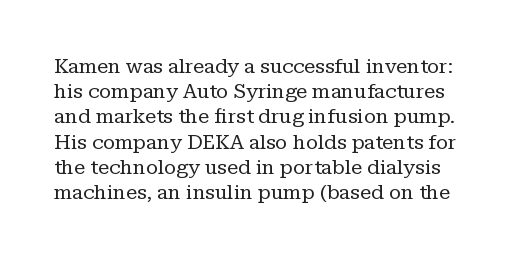
Q: Is the text bold? A: No.
Q: Is the text italic (slanted)? A: No, it is upright.
Q: Is the text underlined? A: No.
Q: Is the spacing between letters normal or unusually wide? A: Normal.
Q: Is the spacing between lines tight, normal or loose? A: Normal.
